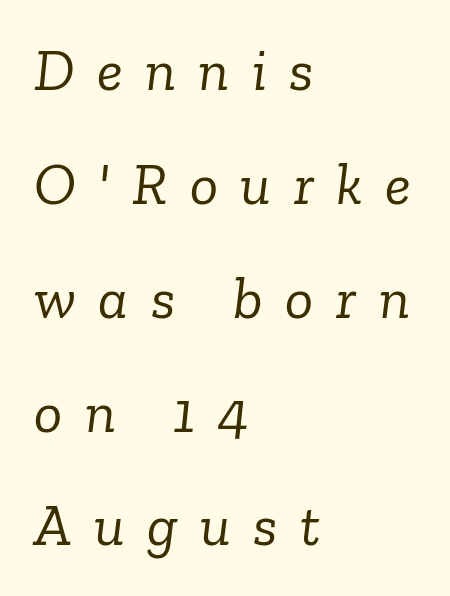
{"serif": "yes", "italic": "yes", "lean": "right", "slant_degrees": 6, "bold": "no", "weight": "light", "width": "normal", "stroke_contrast": "low", "x_height": "medium", "monospaced": "no", "underline": "no", "align": "left", "line_spacing": "loose", "line_spacing_ratio": 1.93, "letter_spacing": "wide", "letter_spacing_em": 0.38, "glyph_px": 59}
